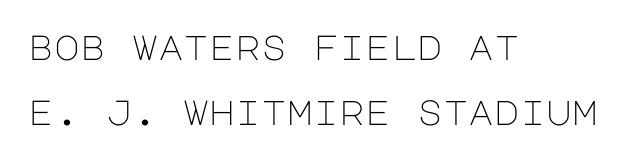
The image shows 35 px light sans-serif type, upright; set left-aligned, line spacing 1.85x, normal letter spacing, not underlined; low stroke contrast and a large x-height.
